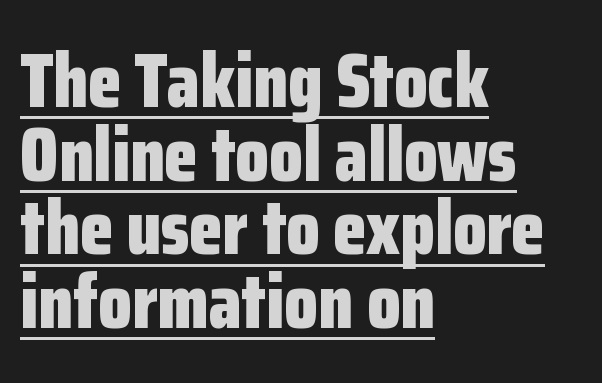
Q: Is the text bold? A: Yes.
Q: Is the text italic (slanted)? A: No, it is upright.
Q: Is the typeface a serif or a sans-serif typeface? A: Sans-serif.
Q: Is the text underlined? A: Yes.
Q: How is the paragraph aligned? A: Left-aligned.
Q: Is the spacing between letters normal or unusually wide? A: Normal.
Q: Is the spacing between lines tight, normal or loose? A: Tight.
Q: Width (condensed, normal, or wide)? A: Condensed.
Q: Stroke contrast? A: Low.
Q: x-height? A: Medium.
Q: Monospaced? A: No.
